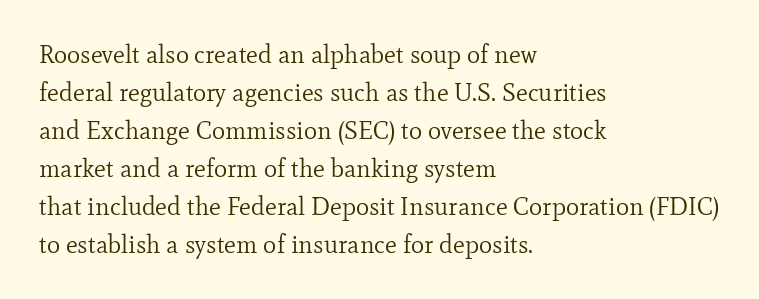
The image shows 25 px text type, upright; set left-aligned, normal line spacing (1.52x), normal letter spacing, not underlined.
